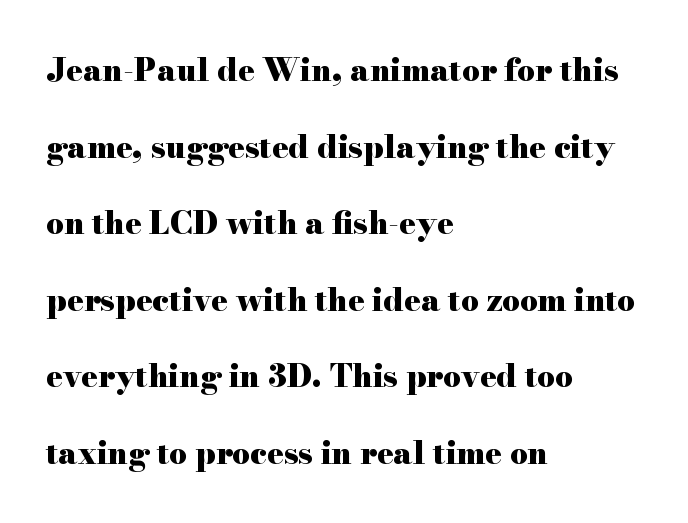
The font's upright variant was chosen for this text. Words appear dense and cohesive because spacing is normal. Spacing verdict: proportional, widths tailored to each character. The face used here has the dense, thick strokes of a bold. A classic flush-left, rag-right setting is used for this passage.
